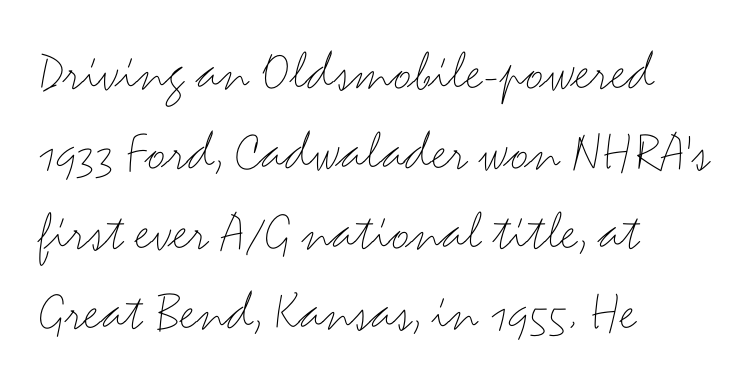
{"serif": "no", "bold": "no", "weight": "thin", "width": "wide", "stroke_contrast": "medium", "x_height": "small", "monospaced": "no", "underline": "no", "align": "left", "line_spacing": "normal", "line_spacing_ratio": 1.38, "letter_spacing": "normal", "letter_spacing_em": 0.0, "glyph_px": 58}
